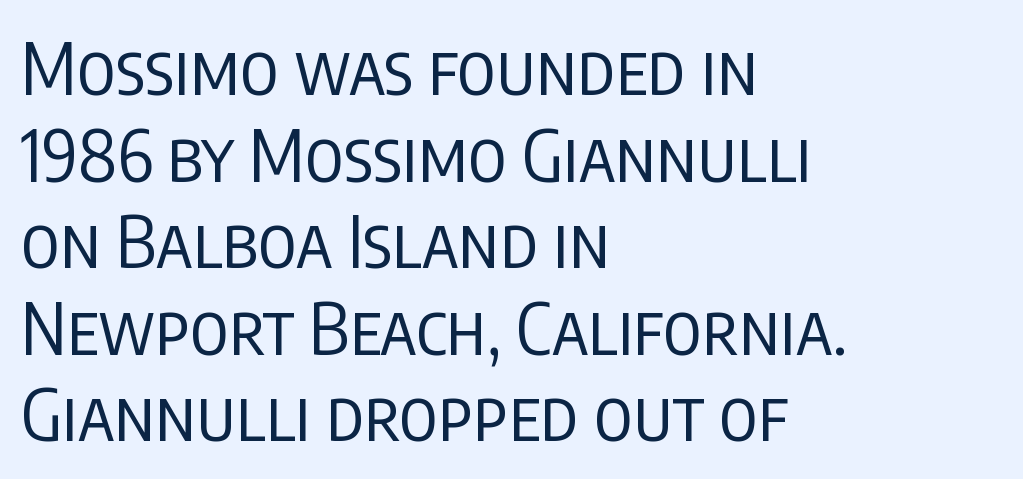
The characters display no serif detailing; their extremities are plain. Check the space under the baseline: it is left empty. On a weight scale, this lands at 450 or below. Horizontal alignment here is leftward, the default for most running prose. Style check: upright. Think of a printed novel: that variable character pitch is what you see here.
